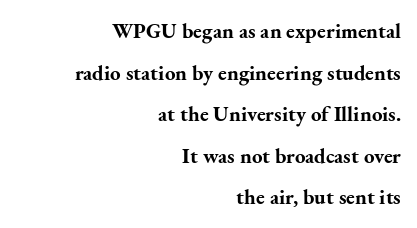
The image shows 21 px bold type, upright; set right-aligned, loose line spacing (1.98x), normal letter spacing, not underlined.
